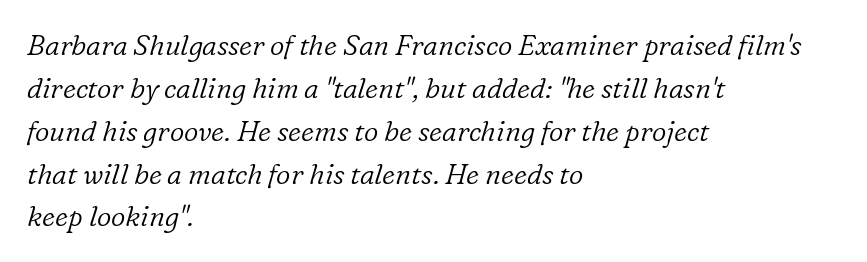
The image shows 28 px light serif type, italic (leaning right); set left-aligned, normal line spacing (1.53x), normal letter spacing, not underlined; low stroke contrast and a medium x-height.
